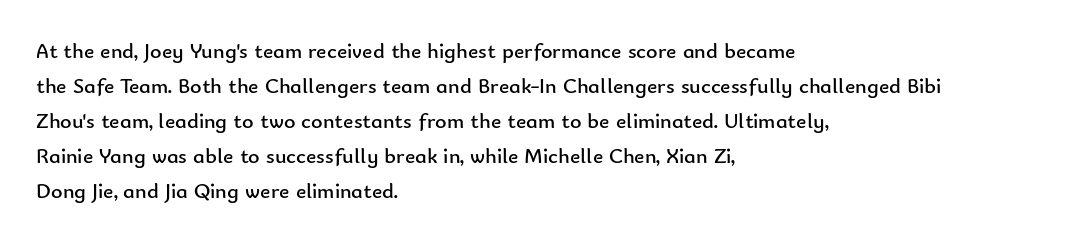
Q: Is the text bold? A: No.
Q: Is the text italic (slanted)? A: No, it is upright.
Q: Is the text underlined? A: No.
Q: How is the paragraph aligned? A: Left-aligned.
Q: Is the spacing between letters normal or unusually wide? A: Normal.
Q: Is the spacing between lines tight, normal or loose? A: Normal.
